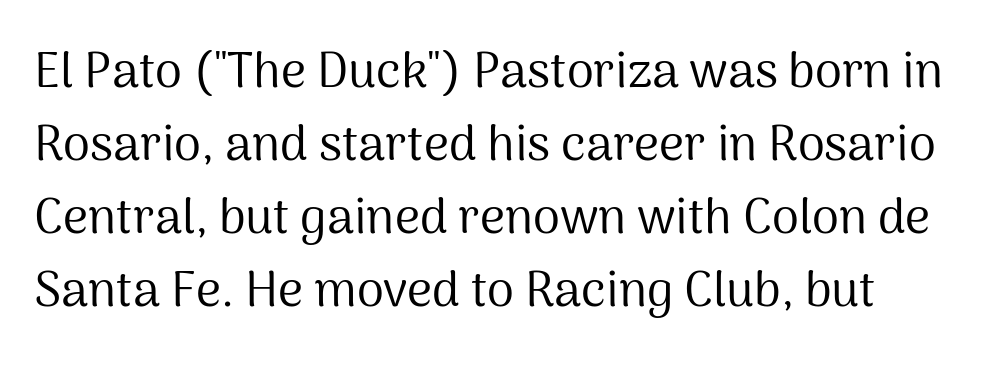
The string is rendered with underlining switched off. Here the glyphs are tracked normally, forming tight word shapes. Weight: not bold — regular or lighter. Baseline-to-baseline distance is the conventional proportion of letter height.
